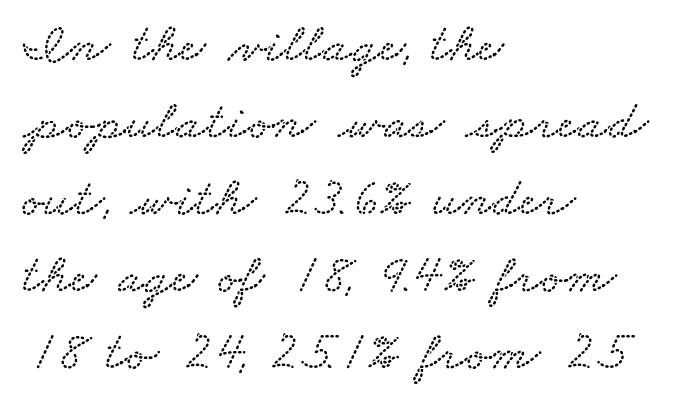
Q: Is the text underlined? A: No.
Q: How is the paragraph aligned? A: Left-aligned.
Q: Is the spacing between letters normal or unusually wide? A: Normal.
Q: Is the spacing between lines tight, normal or loose? A: Normal.
Q: Width (condensed, normal, or wide)? A: Wide.
Q: Stroke contrast? A: Low.
Q: x-height? A: Small.
Q: Monospaced? A: No.
